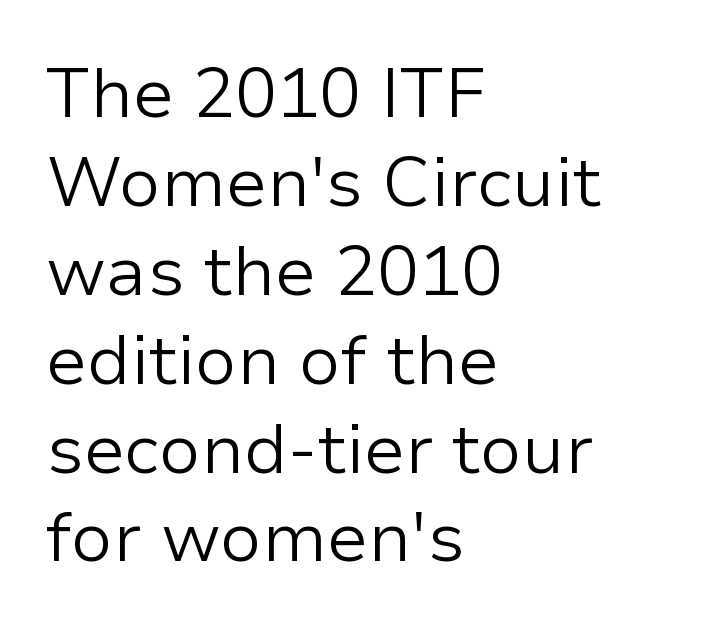
The image shows 70 px light sans-serif type, upright; set left-aligned, normal line spacing (1.27x), normal letter spacing, not underlined; low stroke contrast and a medium x-height.
